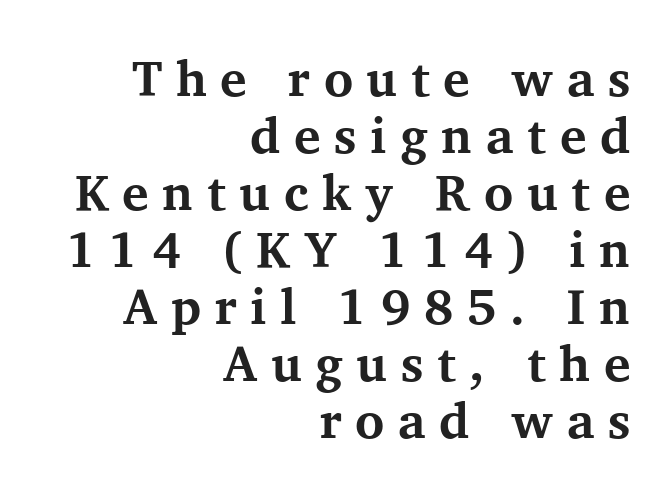
A serif font was chosen for this passage. This sample uses expanded letter spacing, leaving extra air between glyphs. What's the leading like? Squeezed, with rows nearly overlapping. Teacher's note: observe the even right margin — that is flush-right alignment. Character widths vary here, with narrow letters taking less room than wide ones.
